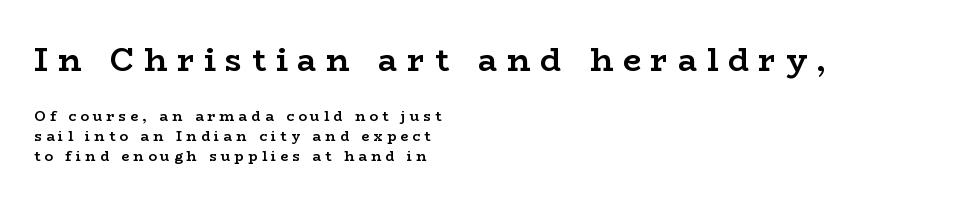
Q: Is the text bold? A: Yes.
Q: Is the text italic (slanted)? A: No, it is upright.
Q: Is the typeface a serif or a sans-serif typeface? A: Serif.
Q: Is the text underlined? A: No.
Q: How is the paragraph aligned? A: Left-aligned.
Q: Is the spacing between letters normal or unusually wide? A: Unusually wide.
Q: Is the spacing between lines tight, normal or loose? A: Normal.
Q: Which block of text is set in a larger size, the first (top) or the second (bottom)? A: The first (top) one.
Q: Width (condensed, normal, or wide)? A: Wide.
Q: Stroke contrast? A: Low.
Q: x-height? A: Medium.
Q: Monospaced? A: No.
